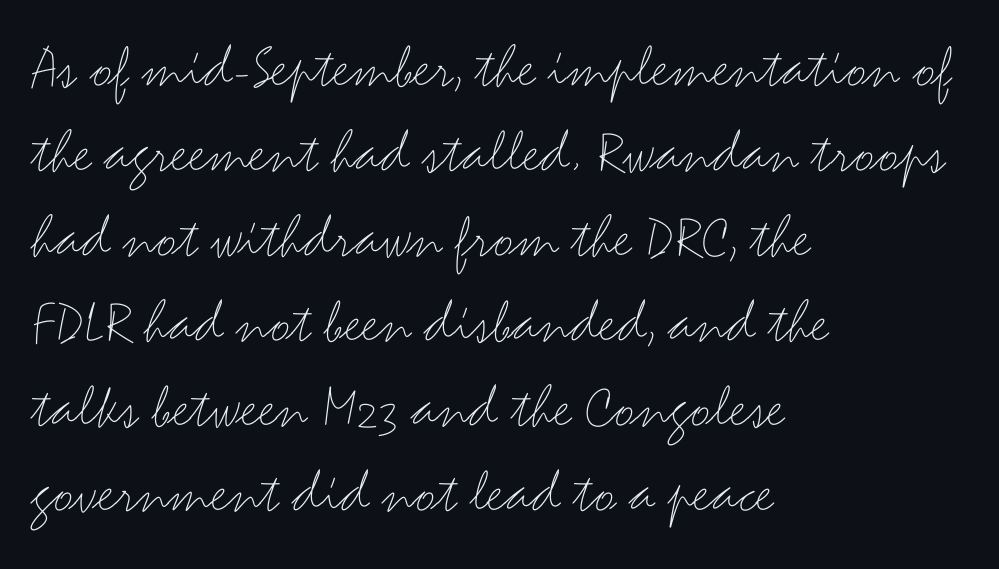
Q: Is the text bold? A: No.
Q: Is the text italic (slanted)? A: Yes.
Q: Is the typeface a serif or a sans-serif typeface? A: Sans-serif.
Q: Is the text underlined? A: No.
Q: How is the paragraph aligned? A: Left-aligned.
Q: Is the spacing between letters normal or unusually wide? A: Normal.
Q: Is the spacing between lines tight, normal or loose? A: Normal.
Q: Width (condensed, normal, or wide)? A: Wide.
Q: Stroke contrast? A: Medium.
Q: x-height? A: Small.
Q: Monospaced? A: No.
